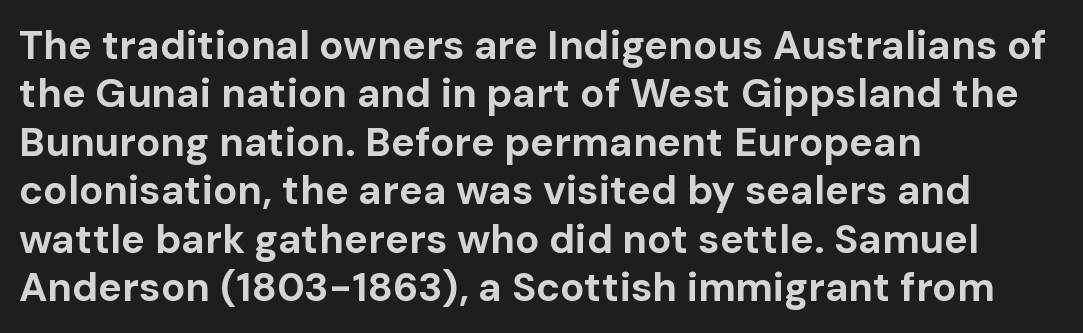
Q: Is the text bold? A: Yes.
Q: Is the text italic (slanted)? A: No, it is upright.
Q: Is the typeface a serif or a sans-serif typeface? A: Sans-serif.
Q: Is the text underlined? A: No.
Q: How is the paragraph aligned? A: Left-aligned.
Q: Is the spacing between letters normal or unusually wide? A: Normal.
Q: Width (condensed, normal, or wide)? A: Normal.
Q: Stroke contrast? A: Low.
Q: x-height? A: Medium.
Q: Monospaced? A: No.
